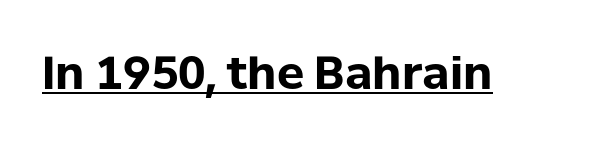
{"serif": "no", "italic": "no", "bold": "yes", "weight": "bold", "width": "normal", "stroke_contrast": "low", "x_height": "medium", "monospaced": "no", "underline": "yes", "letter_spacing": "normal", "letter_spacing_em": 0.0, "glyph_px": 45}
